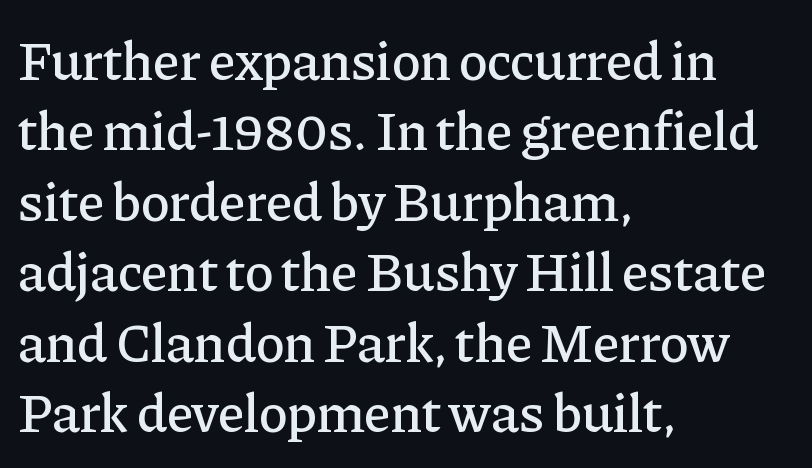
Q: Is the text italic (slanted)? A: No, it is upright.
Q: Is the typeface a serif or a sans-serif typeface? A: Serif.
Q: Is the text underlined? A: No.
Q: How is the paragraph aligned? A: Left-aligned.
Q: Is the spacing between letters normal or unusually wide? A: Normal.
Q: Is the spacing between lines tight, normal or loose? A: Normal.
Q: Width (condensed, normal, or wide)? A: Normal.
Q: Stroke contrast? A: Low.
Q: x-height? A: Medium.
Q: Monospaced? A: No.
